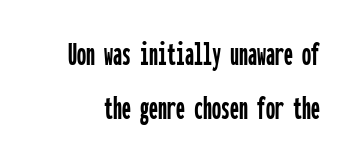
The image shows 36 px condensed sans-serif type, upright, monospaced; set normal line spacing (1.51x), normal letter spacing, not underlined; low stroke contrast and a medium x-height.
